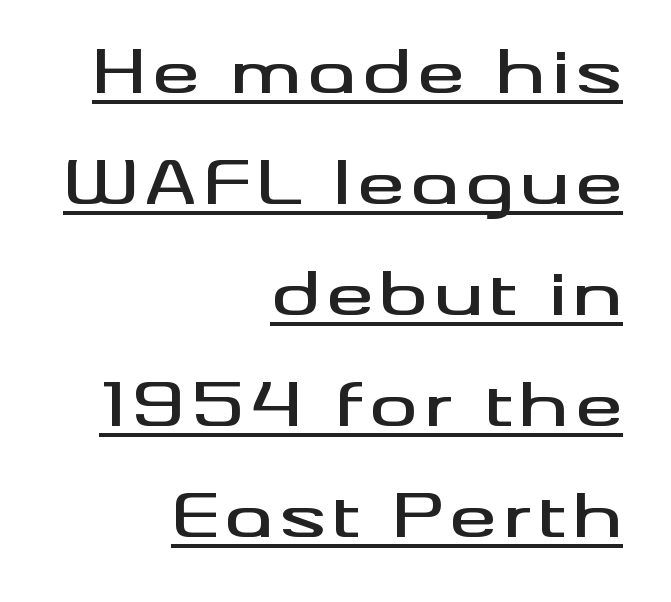
Q: Is the text italic (slanted)? A: No, it is upright.
Q: Is the typeface a serif or a sans-serif typeface? A: Sans-serif.
Q: Is the text underlined? A: Yes.
Q: How is the paragraph aligned? A: Right-aligned.
Q: Width (condensed, normal, or wide)? A: Wide.
Q: Stroke contrast? A: Medium.
Q: x-height? A: Small.
Q: Monospaced? A: No.
